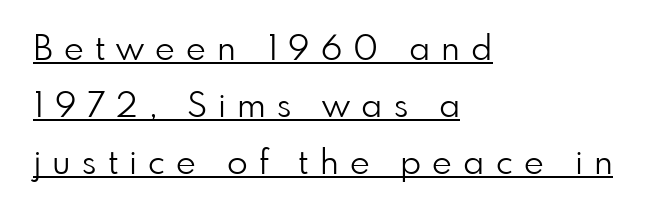
{"serif": "no", "italic": "no", "bold": "no", "weight": "light", "width": "normal", "stroke_contrast": "low", "x_height": "small", "monospaced": "no", "underline": "yes", "align": "left", "line_spacing": "normal", "line_spacing_ratio": 1.68, "letter_spacing": "wide", "letter_spacing_em": 0.33, "glyph_px": 34}
